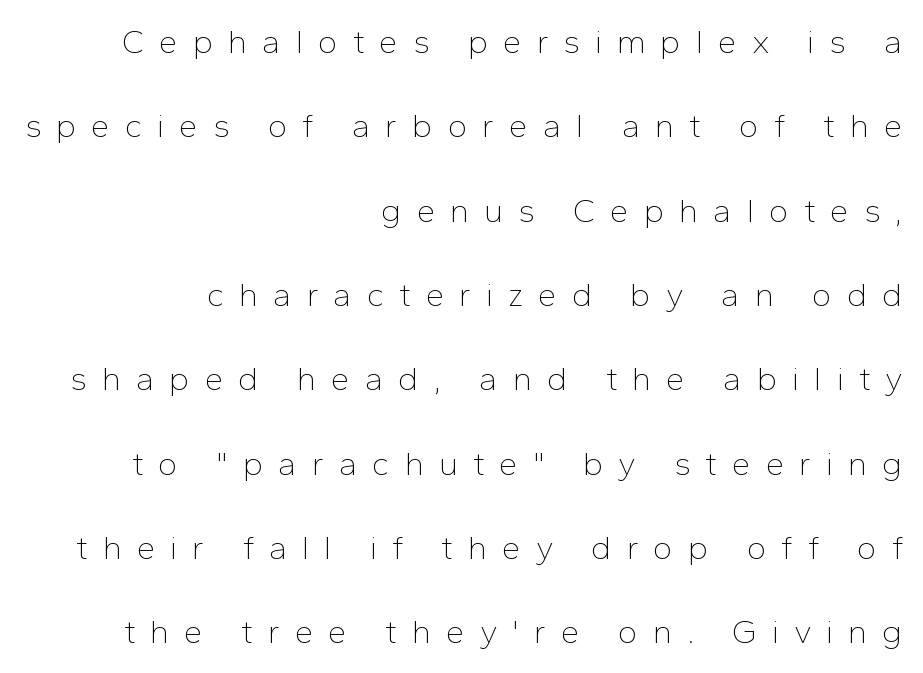
The image shows 34 px thin sans-serif type, upright; set right-aligned, loose line spacing (2.48x), unusually wide letter spacing (+0.43 em), not underlined; low stroke contrast and a medium x-height.
